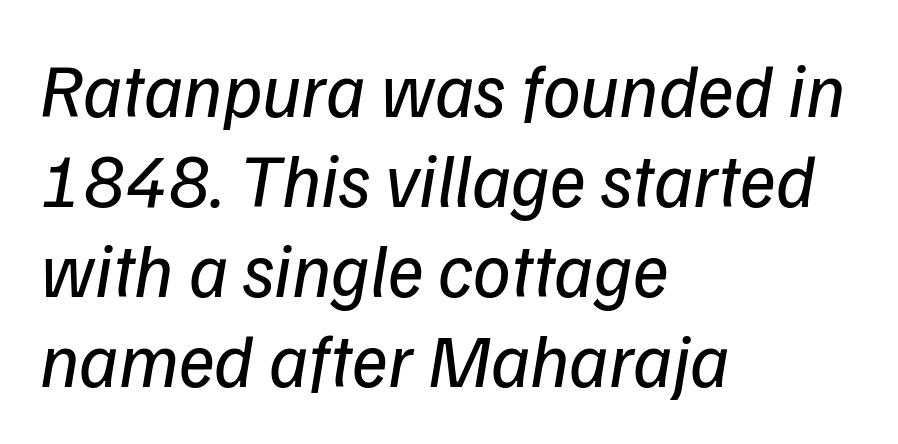
Q: Is the text bold? A: No.
Q: Is the text italic (slanted)? A: Yes, it leans right by about 9 degrees.
Q: Is the text underlined? A: No.
Q: How is the paragraph aligned? A: Left-aligned.
Q: Is the spacing between letters normal or unusually wide? A: Normal.
Q: Width (condensed, normal, or wide)? A: Normal.
Q: Stroke contrast? A: Low.
Q: x-height? A: Medium.
Q: Monospaced? A: No.
